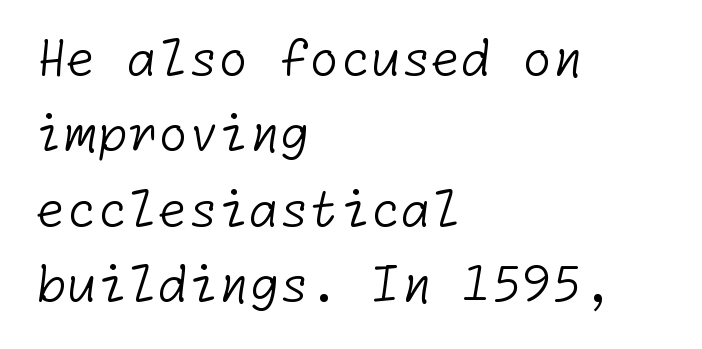
Q: Is the text bold? A: No.
Q: Is the typeface a serif or a sans-serif typeface? A: Sans-serif.
Q: Is the text underlined? A: No.
Q: How is the paragraph aligned? A: Left-aligned.
Q: Is the spacing between letters normal or unusually wide? A: Normal.
Q: Is the spacing between lines tight, normal or loose? A: Normal.
Q: Width (condensed, normal, or wide)? A: Normal.
Q: Stroke contrast? A: Low.
Q: x-height? A: Medium.
